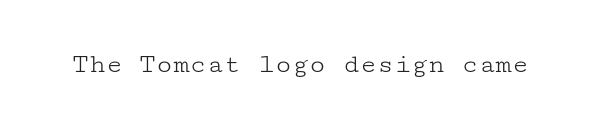
{"serif": "yes", "italic": "no", "bold": "no", "weight": "light", "width": "wide", "stroke_contrast": "low", "x_height": "medium", "underline": "no", "letter_spacing": "normal", "letter_spacing_em": 0.0, "glyph_px": 28}
